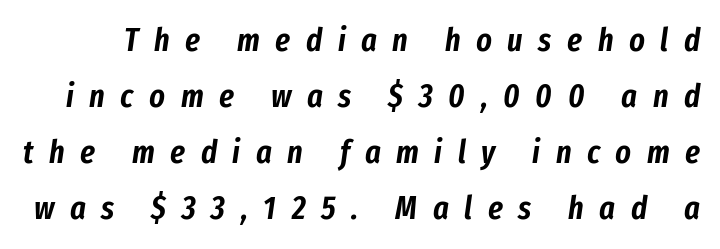
The image shows 33 px condensed type, italic (leaning right); set normal line spacing (1.7x), unusually wide letter spacing (+0.47 em), not underlined; low stroke contrast and a medium x-height.
